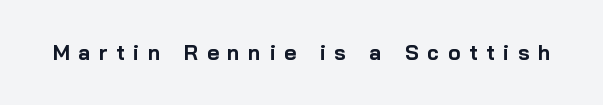
{"italic": "no", "bold": "yes", "underline": "no", "letter_spacing": "wide", "letter_spacing_em": 0.41, "glyph_px": 21}
